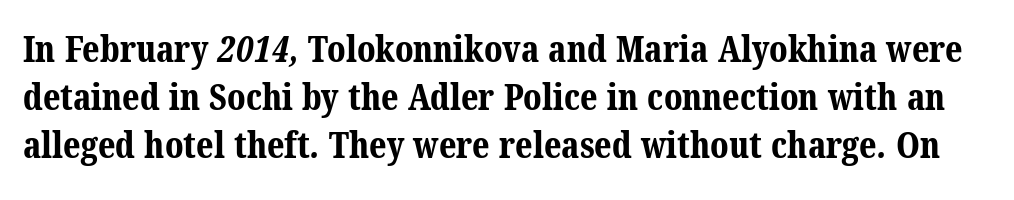
{"serif": "yes", "bold": "yes", "weight": "bold", "width": "normal", "stroke_contrast": "medium", "x_height": "medium", "monospaced": "no", "underline": "no", "line_spacing": "normal", "line_spacing_ratio": 1.34, "letter_spacing": "normal", "letter_spacing_em": 0.0, "glyph_px": 36}
